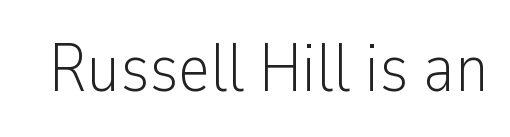
{"serif": "no", "italic": "no", "bold": "no", "weight": "light", "width": "condensed", "stroke_contrast": "low", "x_height": "medium", "monospaced": "no", "underline": "no", "letter_spacing": "normal", "letter_spacing_em": 0.0, "glyph_px": 68}
